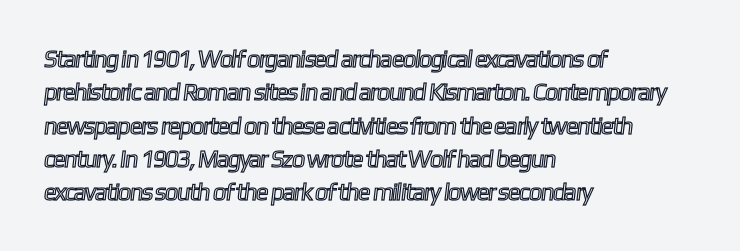
Visually the block forms a straight wall on the left and a jagged coastline on the right. The passage shown is not underscored anywhere. This rendering leaves character spacing at its baseline value. The leading is moderate, giving the passage an even texture.
